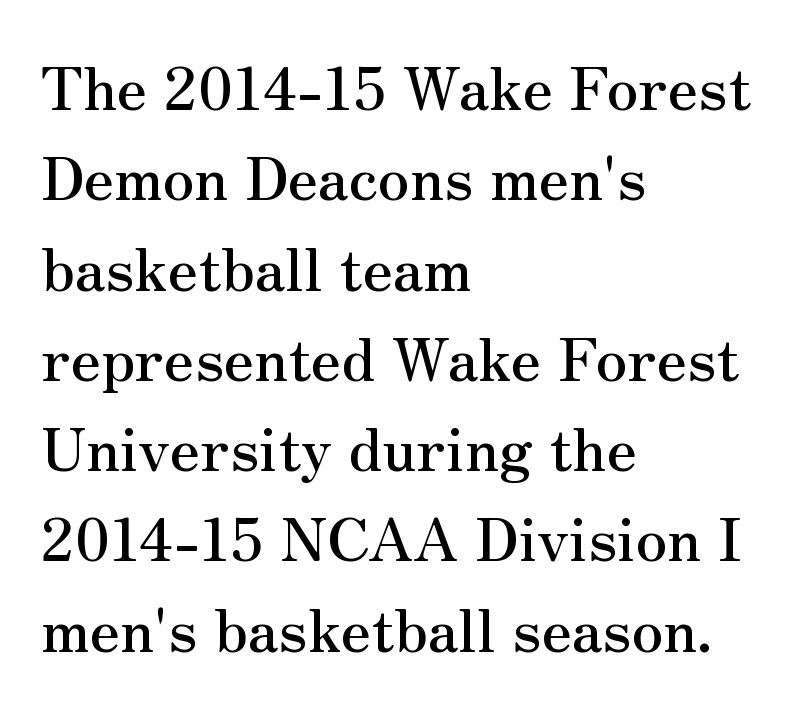
No italicization has been applied; the sample stays upright. A bare baseline throughout the passage. Words appear dense and cohesive because spacing is normal. In terms of letterform style, serifs are clearly present. This sample keeps an unexceptional amount of space between lines. Where is the straight margin? On the left.
